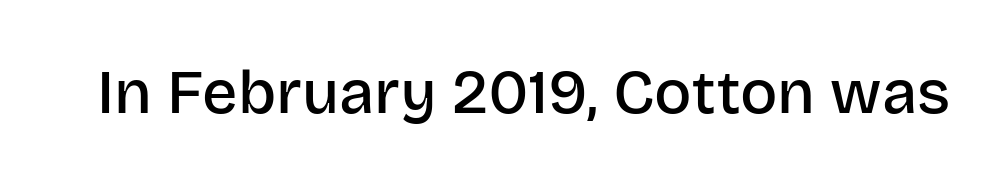
{"serif": "no", "italic": "no", "bold": "semi", "weight": "semibold", "width": "normal", "stroke_contrast": "low", "x_height": "large", "monospaced": "no", "underline": "no", "letter_spacing": "normal", "letter_spacing_em": 0.0, "glyph_px": 62}
